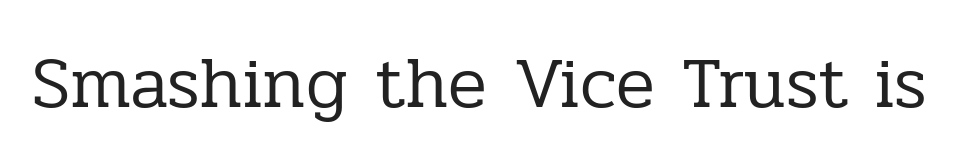
The space beneath each line is pristine and unruled. Typographically, this falls in the serif category. Note the varied advance widths — an 'i' is clearly narrower than an 'm'. No extra ink here — the face is not bold. The letters sit at their default tracking, neither squeezed nor spread.
